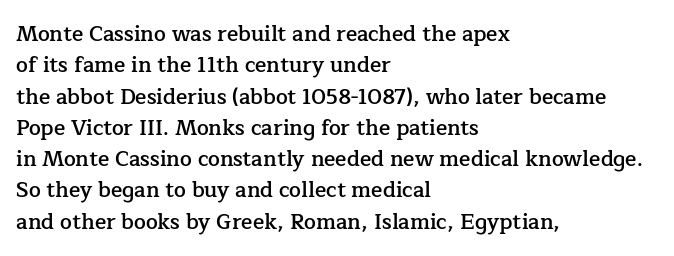
The image shows 21 px text type, upright; set left-aligned, normal line spacing (1.49x), normal letter spacing, not underlined.
